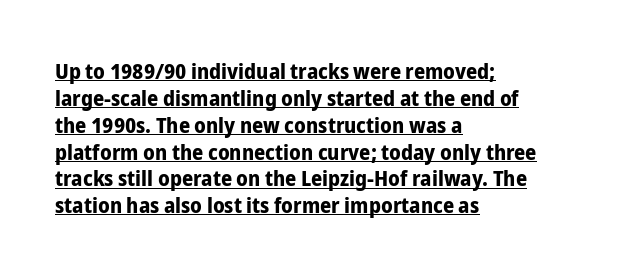
This rendering features underlined lettering. Every row of glyphs begins at an identical x-position on the left. I'd describe the lettering as bold — thick and assertive. Glyph-to-glyph distance matches everyday printed text. The lettering stays uniformly vertical, giving the passage a roman look.
